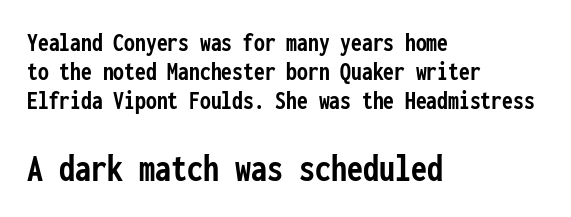
Whoever set this chose condensed vertical rhythm over breathing room. Just letters on the line, the space beneath them empty. The specimen reads as upright at a glance. You could count columns in this text — the font is strictly monospaced. Larger block? The one below; the one above is distinctly smaller. Nothing sits at the stroke ends, so this counts as sans-serif.
